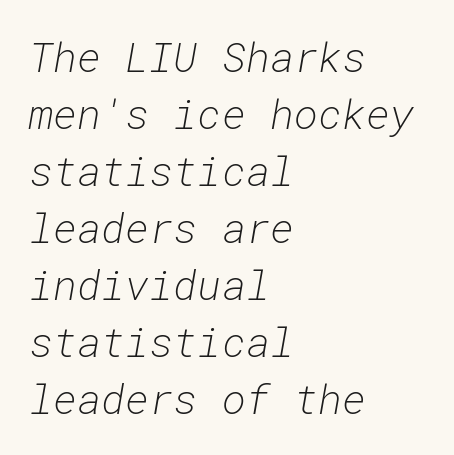
{"italic": "yes", "lean": "right", "slant_degrees": 10, "bold": "no", "weight": "light", "width": "normal", "stroke_contrast": "low", "x_height": "medium", "monospaced": "yes", "underline": "no", "align": "left", "line_spacing": "normal", "line_spacing_ratio": 1.39, "letter_spacing": "normal", "letter_spacing_em": 0.0, "glyph_px": 41}
